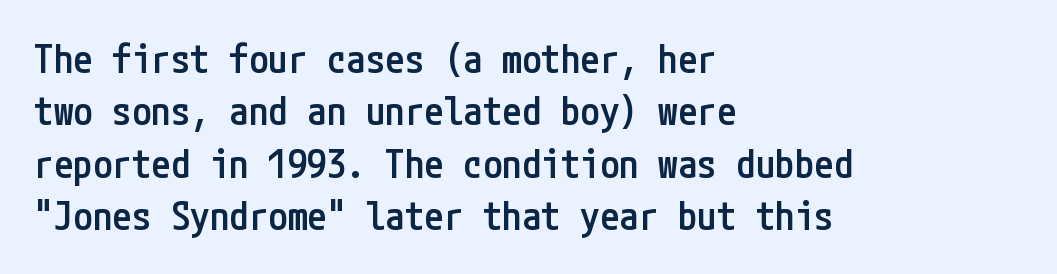
The image shows 39 px semibold, condensed sans-serif type, upright; set left-aligned, normal line spacing (1.34x), normal letter spacing, not underlined; low stroke contrast and a medium x-height.
